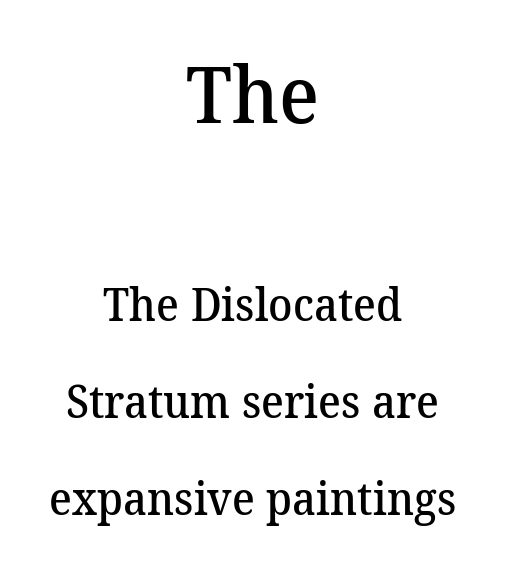
{"serif": "yes", "bold": "semi", "weight": "semibold", "width": "normal", "stroke_contrast": "medium", "x_height": "medium", "monospaced": "no", "underline": "no", "align": "center", "line_spacing": "loose", "line_spacing_ratio": 2.16, "letter_spacing": "normal", "letter_spacing_em": 0.0, "larger_block": "first", "size_ratio": 1.76, "glyph_px": 79}
